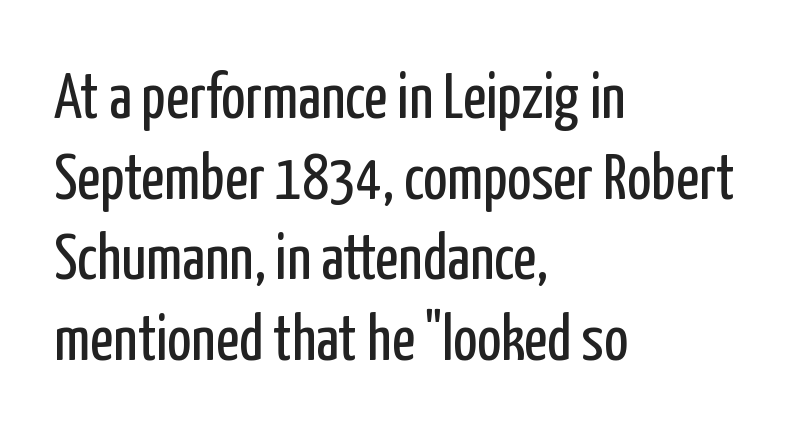
Q: Is the text bold? A: No.
Q: Is the text italic (slanted)? A: No, it is upright.
Q: Is the typeface a serif or a sans-serif typeface? A: Sans-serif.
Q: Is the text underlined? A: No.
Q: How is the paragraph aligned? A: Left-aligned.
Q: Is the spacing between letters normal or unusually wide? A: Normal.
Q: Is the spacing between lines tight, normal or loose? A: Normal.
Q: Width (condensed, normal, or wide)? A: Condensed.
Q: Stroke contrast? A: Low.
Q: x-height? A: Medium.
Q: Monospaced? A: No.
